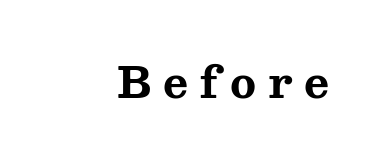
In terms of weight, the rendering is a true, heavy bold. A roman cut, with each character standing at attention. Where is the straight margin? On the right. Spacing verdict: proportional, widths tailored to each character.
